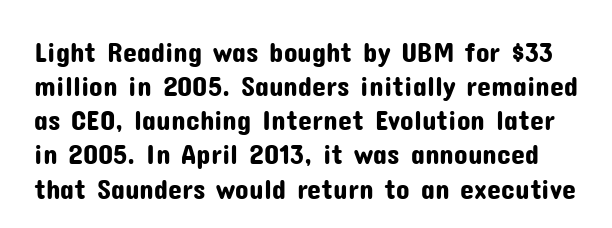
Q: Is the text italic (slanted)? A: No, it is upright.
Q: Is the typeface a serif or a sans-serif typeface? A: Sans-serif.
Q: Is the text underlined? A: No.
Q: Is the spacing between letters normal or unusually wide? A: Normal.
Q: Width (condensed, normal, or wide)? A: Normal.
Q: Stroke contrast? A: Low.
Q: x-height? A: Medium.
Q: Monospaced? A: No.
